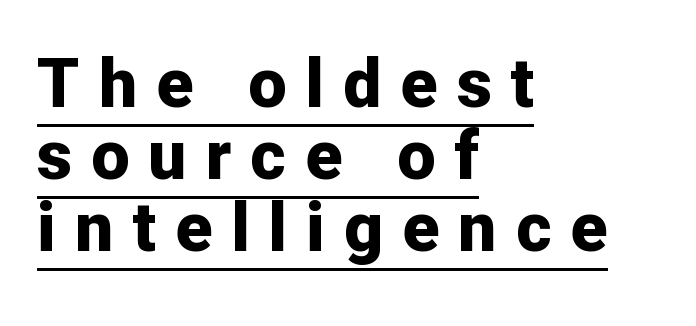
A typesetter would call this leading minimal, almost set solid. The sample's only ornament is a line tracing under the words. The paragraph has a hard left edge and a soft right edge. The passage shown is typed in a proportional face where columns would drift.
